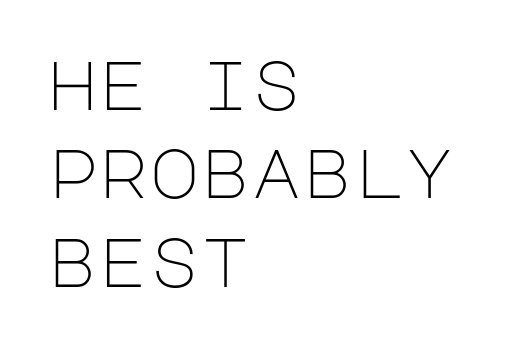
Q: Is the text bold? A: No.
Q: Is the text italic (slanted)? A: No, it is upright.
Q: Is the typeface a serif or a sans-serif typeface? A: Sans-serif.
Q: Is the text underlined? A: No.
Q: How is the paragraph aligned? A: Left-aligned.
Q: Is the spacing between letters normal or unusually wide? A: Normal.
Q: Is the spacing between lines tight, normal or loose? A: Normal.
Q: Width (condensed, normal, or wide)? A: Normal.
Q: Stroke contrast? A: Low.
Q: x-height? A: Large.
